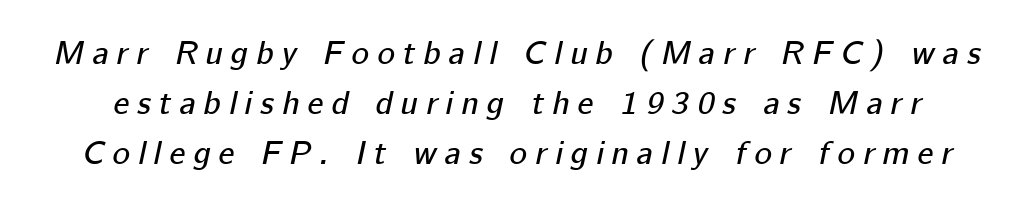
The image shows 33 px text type, italic (leaning right); set normal line spacing (1.51x), unusually wide letter spacing (+0.25 em), not underlined; low stroke contrast and a medium x-height.
